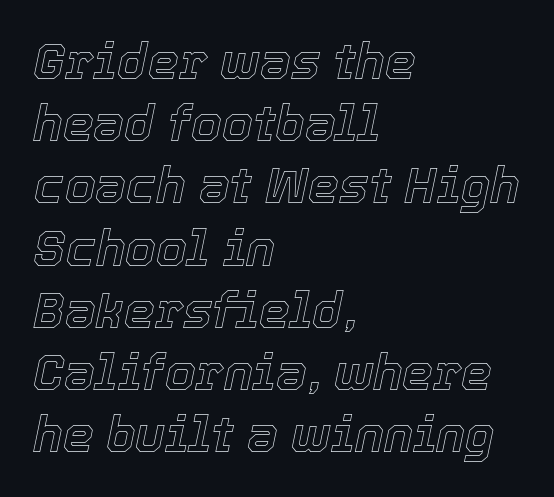
The image shows 49 px text type, italic (leaning right); set left-aligned, normal line spacing (1.27x), normal letter spacing, not underlined; a medium x-height.
